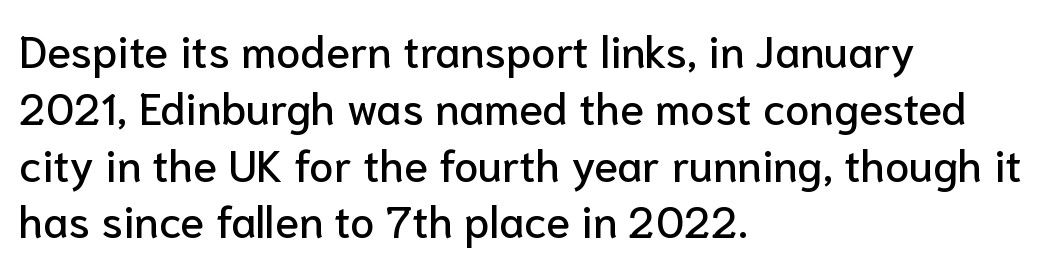
Q: Is the text italic (slanted)? A: No, it is upright.
Q: Is the typeface a serif or a sans-serif typeface? A: Sans-serif.
Q: Is the text underlined? A: No.
Q: How is the paragraph aligned? A: Left-aligned.
Q: Is the spacing between letters normal or unusually wide? A: Normal.
Q: Is the spacing between lines tight, normal or loose? A: Normal.
Q: Width (condensed, normal, or wide)? A: Normal.
Q: Stroke contrast? A: Low.
Q: x-height? A: Medium.
Q: Monospaced? A: No.
